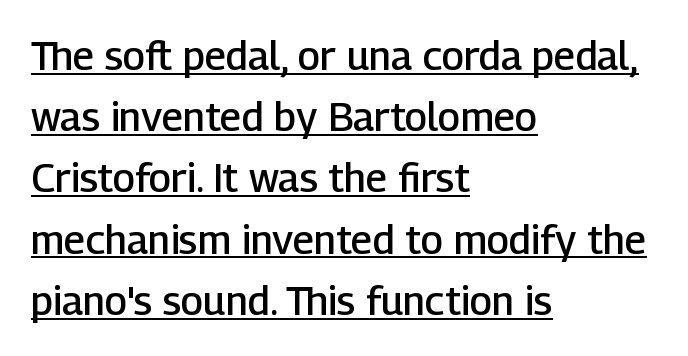
How heavy is the stroke? Medium-heavy — a semibold, shy of bold. Characters follow at the spacing the type designer built in. Do the characters align in a grid? No, the font is proportional. I'd call this a sans setting — the letters go barefoot. What's the leading like? Ordinary, nothing unusual. Casual observation: everything's shoved over to the left.
